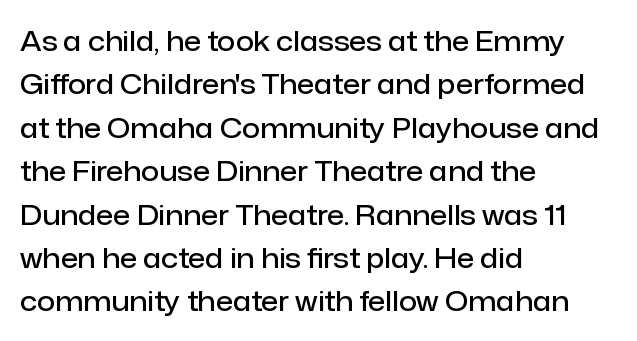
Q: Is the text bold? A: Semi-bold.
Q: Is the text italic (slanted)? A: No, it is upright.
Q: Is the typeface a serif or a sans-serif typeface? A: Sans-serif.
Q: Is the text underlined? A: No.
Q: How is the paragraph aligned? A: Left-aligned.
Q: Is the spacing between letters normal or unusually wide? A: Normal.
Q: Is the spacing between lines tight, normal or loose? A: Normal.
Q: Width (condensed, normal, or wide)? A: Normal.
Q: Stroke contrast? A: Low.
Q: x-height? A: Medium.
Q: Monospaced? A: No.
